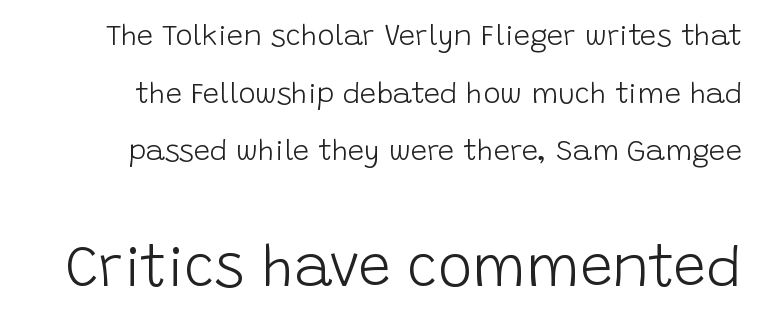
{"serif": "no", "italic": "no", "bold": "no", "weight": "light", "width": "normal", "stroke_contrast": "low", "x_height": "large", "monospaced": "no", "underline": "no", "line_spacing": "loose", "line_spacing_ratio": 1.99, "letter_spacing": "normal", "letter_spacing_em": 0.0, "larger_block": "second", "size_ratio": 2.0, "glyph_px": 58}
